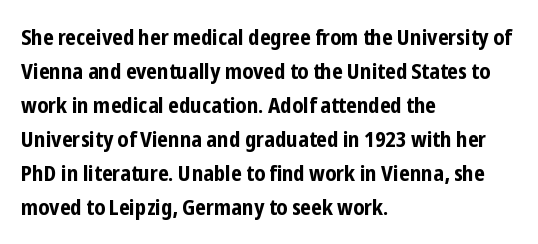
Q: Is the text bold? A: Yes.
Q: Is the text italic (slanted)? A: No, it is upright.
Q: Is the text underlined? A: No.
Q: How is the paragraph aligned? A: Left-aligned.
Q: Is the spacing between letters normal or unusually wide? A: Normal.
Q: Is the spacing between lines tight, normal or loose? A: Normal.
